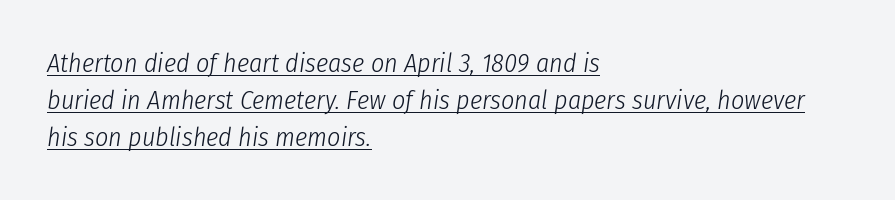
The letters sit at their default tracking, neither squeezed nor spread. An italicized treatment has been applied to the whole sample. All the whitespace from short lines collects on the right. Nothing heavy about these letters — not bold at all.
